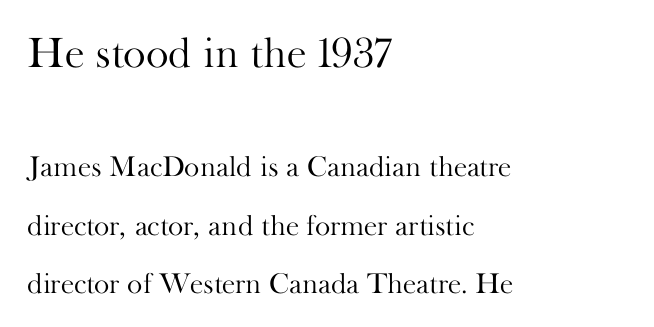
{"serif": "yes", "italic": "no", "bold": "no", "weight": "light", "width": "normal", "stroke_contrast": "high", "x_height": "small", "monospaced": "no", "underline": "no", "align": "left", "line_spacing": "loose", "line_spacing_ratio": 2.03, "letter_spacing": "normal", "letter_spacing_em": 0.0, "larger_block": "first", "size_ratio": 1.48, "glyph_px": 43}
